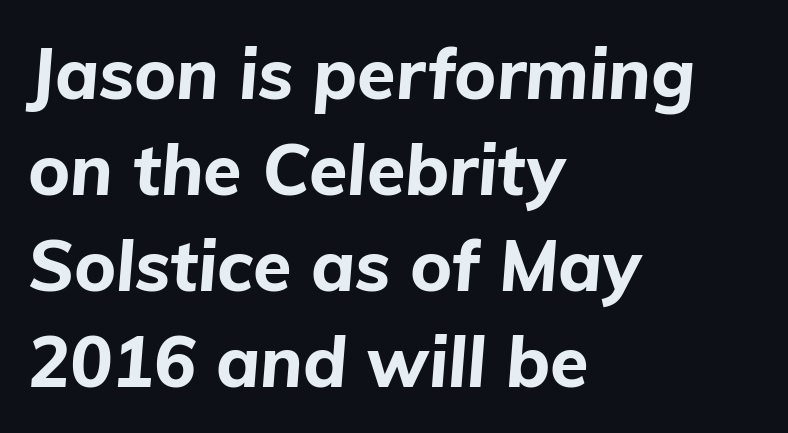
The image shows 70 px bold type, italic (leaning right); set left-aligned, normal line spacing (1.37x), normal letter spacing, not underlined; low stroke contrast and a medium x-height.
